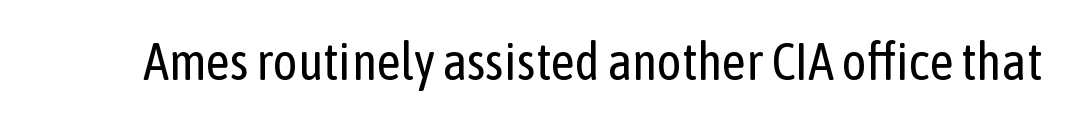
Q: Is the text bold? A: No.
Q: Is the text italic (slanted)? A: No, it is upright.
Q: Is the typeface a serif or a sans-serif typeface? A: Sans-serif.
Q: Is the text underlined? A: No.
Q: Is the spacing between letters normal or unusually wide? A: Normal.
Q: Width (condensed, normal, or wide)? A: Condensed.
Q: Stroke contrast? A: Low.
Q: x-height? A: Medium.
Q: Monospaced? A: No.
